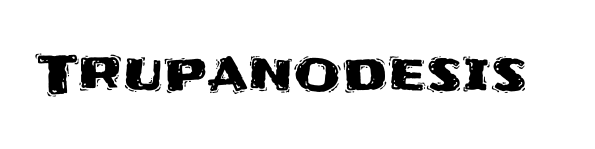
Q: Is the text italic (slanted)? A: No, it is upright.
Q: Is the typeface a serif or a sans-serif typeface? A: Sans-serif.
Q: Is the text underlined? A: No.
Q: Is the spacing between letters normal or unusually wide? A: Normal.
Q: Width (condensed, normal, or wide)? A: Normal.
Q: Stroke contrast? A: Medium.
Q: x-height? A: Large.
Q: Monospaced? A: No.
